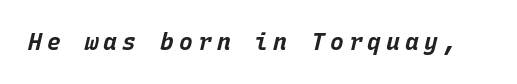
Q: Is the text bold? A: Yes.
Q: Is the text italic (slanted)? A: Yes, it leans right by about 15 degrees.
Q: Is the text underlined? A: No.
Q: Is the spacing between letters normal or unusually wide? A: Unusually wide.
